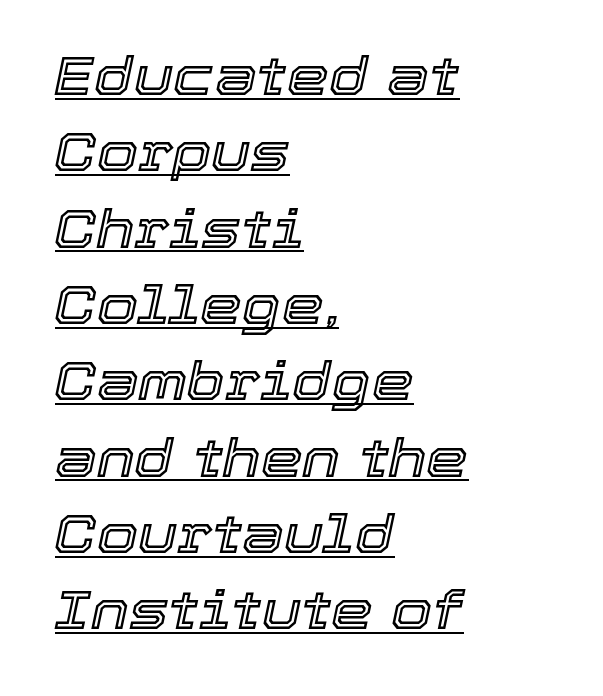
{"italic": "yes", "lean": "right", "slant_degrees": 12, "width": "normal", "x_height": "medium", "monospaced": "no", "underline": "yes", "align": "left", "line_spacing": "normal", "line_spacing_ratio": 1.44, "letter_spacing": "normal", "letter_spacing_em": 0.0, "glyph_px": 53}
